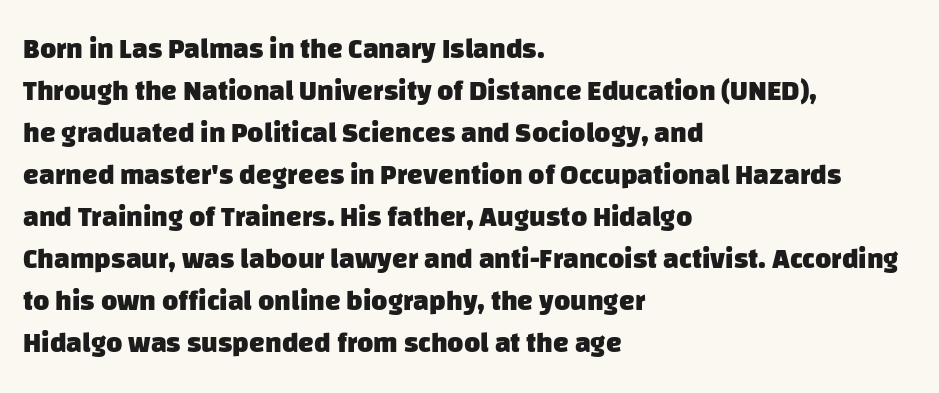
{"serif": "no", "bold": "yes", "weight": "heavy", "width": "normal", "stroke_contrast": "low", "x_height": "large", "monospaced": "no", "underline": "no", "align": "left", "line_spacing": "normal", "line_spacing_ratio": 1.5, "letter_spacing": "normal", "letter_spacing_em": 0.0, "glyph_px": 28}
